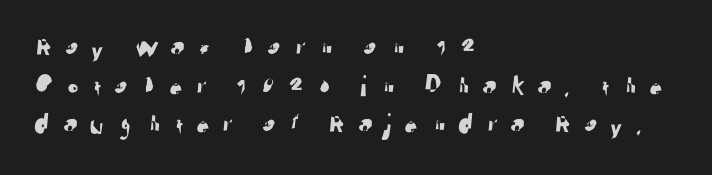
Q: Is the typeface a serif or a sans-serif typeface? A: Sans-serif.
Q: Is the text underlined? A: No.
Q: How is the paragraph aligned? A: Left-aligned.
Q: Is the spacing between letters normal or unusually wide? A: Unusually wide.
Q: Is the spacing between lines tight, normal or loose? A: Normal.
Q: Width (condensed, normal, or wide)? A: Normal.
Q: Stroke contrast? A: Low.
Q: x-height? A: Medium.
Q: Monospaced? A: No.
